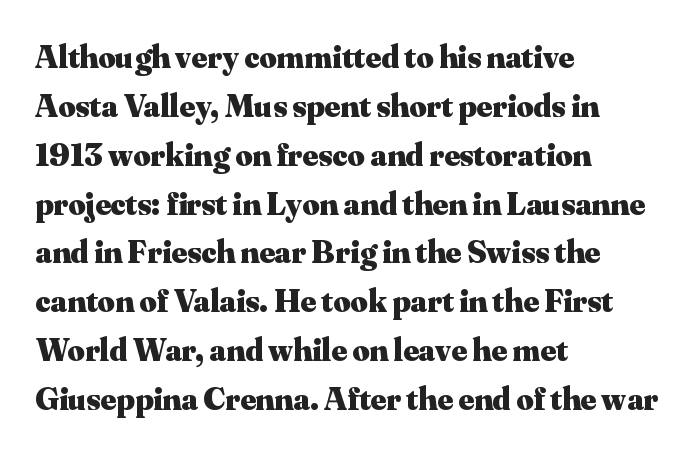
Q: Is the text bold? A: Yes.
Q: Is the text italic (slanted)? A: No, it is upright.
Q: Is the typeface a serif or a sans-serif typeface? A: Serif.
Q: Is the text underlined? A: No.
Q: How is the paragraph aligned? A: Left-aligned.
Q: Is the spacing between letters normal or unusually wide? A: Normal.
Q: Is the spacing between lines tight, normal or loose? A: Normal.
Q: Width (condensed, normal, or wide)? A: Normal.
Q: Stroke contrast? A: Medium.
Q: x-height? A: Small.
Q: Monospaced? A: No.
